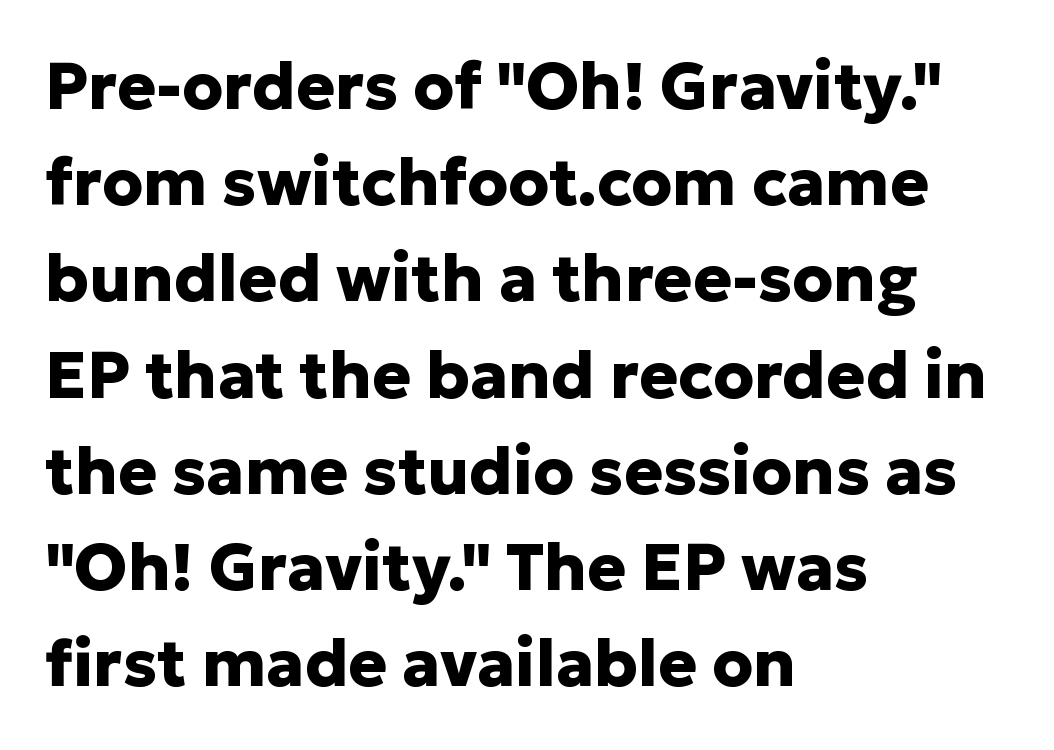
Q: Is the text bold? A: Yes.
Q: Is the text italic (slanted)? A: No, it is upright.
Q: Is the typeface a serif or a sans-serif typeface? A: Sans-serif.
Q: Is the text underlined? A: No.
Q: How is the paragraph aligned? A: Left-aligned.
Q: Is the spacing between letters normal or unusually wide? A: Normal.
Q: Is the spacing between lines tight, normal or loose? A: Normal.
Q: Width (condensed, normal, or wide)? A: Normal.
Q: Stroke contrast? A: Low.
Q: x-height? A: Medium.
Q: Monospaced? A: No.
